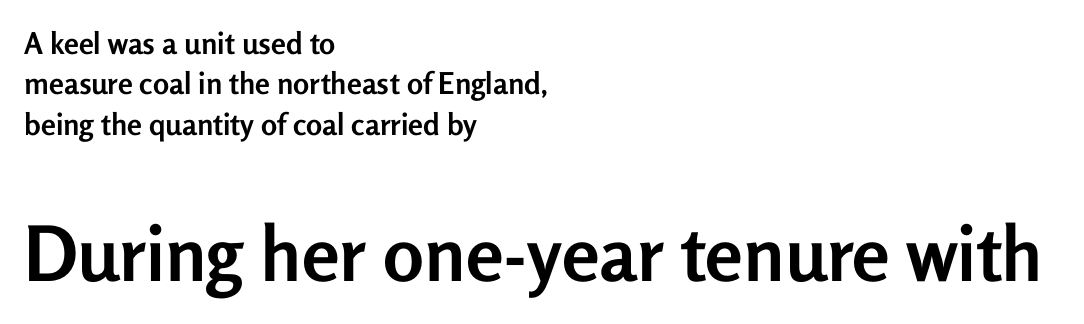
{"serif": "no", "italic": "no", "bold": "yes", "weight": "semibold", "width": "normal", "stroke_contrast": "low", "x_height": "medium", "monospaced": "no", "underline": "no", "align": "left", "line_spacing": "normal", "line_spacing_ratio": 1.35, "letter_spacing": "normal", "letter_spacing_em": 0.0, "larger_block": "second", "size_ratio": 2.53, "glyph_px": 76}
